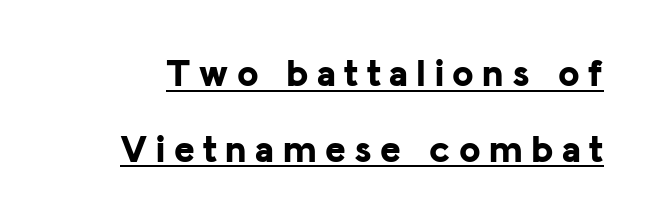
{"serif": "no", "italic": "no", "bold": "yes", "weight": "bold", "width": "normal", "stroke_contrast": "low", "x_height": "medium", "monospaced": "no", "underline": "yes", "line_spacing": "loose", "line_spacing_ratio": 1.94, "letter_spacing": "wide", "letter_spacing_em": 0.22, "glyph_px": 39}
